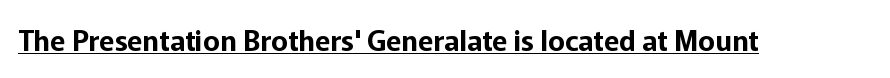
The image shows 28 px sans-serif type, upright; set normal letter spacing, underlined; low stroke contrast and a medium x-height.
